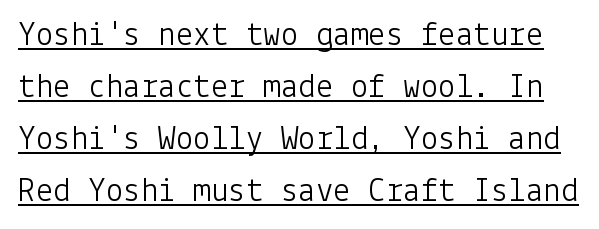
The image shows 35 px light sans-serif type, upright; set normal line spacing (1.49x), normal letter spacing, underlined; low stroke contrast and a medium x-height.
